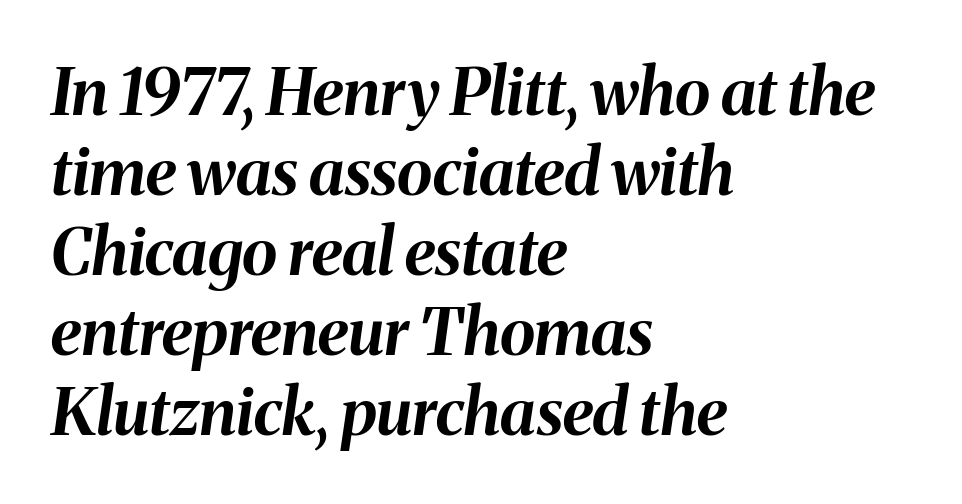
Q: Is the text bold? A: Yes.
Q: Is the text italic (slanted)? A: Yes, it leans right by about 8 degrees.
Q: Is the text underlined? A: No.
Q: How is the paragraph aligned? A: Left-aligned.
Q: Is the spacing between letters normal or unusually wide? A: Normal.
Q: Width (condensed, normal, or wide)? A: Normal.
Q: Stroke contrast? A: Medium.
Q: x-height? A: Medium.
Q: Monospaced? A: No.
